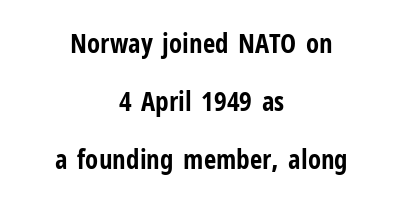
Plenty of ink on the page — the face is bold. Honestly, the rows look like they've been pulled way apart. These lines were composed using upright roman letters. Between one letter and the next there's only the usual sliver of space. Alignment: centered.
